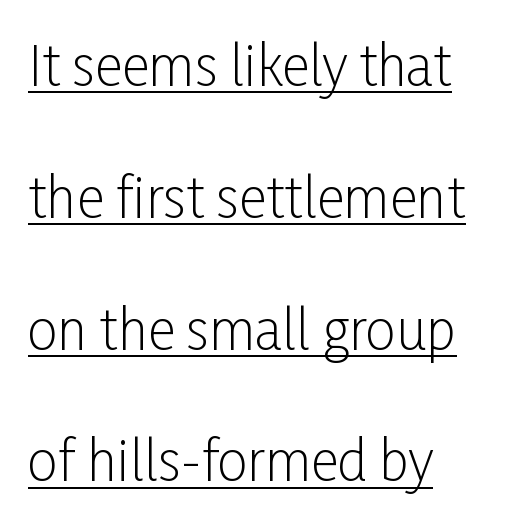
{"serif": "no", "italic": "no", "bold": "no", "weight": "light", "width": "condensed", "stroke_contrast": "low", "x_height": "medium", "monospaced": "no", "underline": "yes", "align": "left", "line_spacing": "loose", "line_spacing_ratio": 2.44, "letter_spacing": "normal", "letter_spacing_em": 0.0, "glyph_px": 54}
